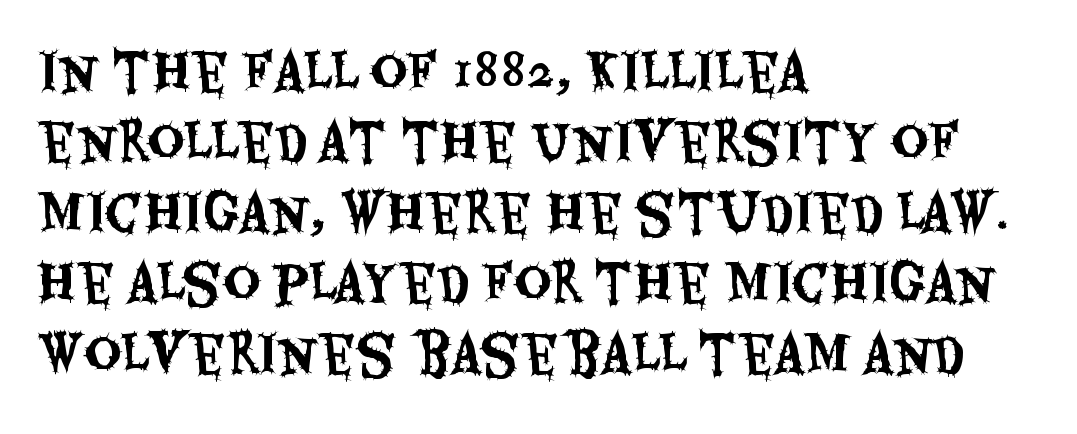
Q: Is the text italic (slanted)? A: No, it is upright.
Q: Is the typeface a serif or a sans-serif typeface? A: Sans-serif.
Q: Is the text underlined? A: No.
Q: How is the paragraph aligned? A: Left-aligned.
Q: Is the spacing between letters normal or unusually wide? A: Normal.
Q: Is the spacing between lines tight, normal or loose? A: Normal.
Q: Width (condensed, normal, or wide)? A: Condensed.
Q: Stroke contrast? A: Medium.
Q: x-height? A: Large.
Q: Monospaced? A: No.
